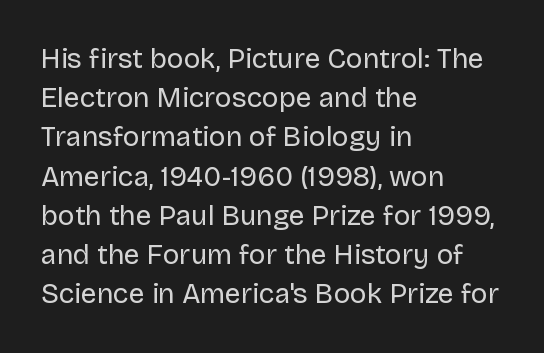
{"serif": "no", "italic": "no", "bold": "no", "weight": "regular", "width": "normal", "stroke_contrast": "low", "x_height": "large", "monospaced": "no", "underline": "no", "align": "left", "line_spacing": "normal", "line_spacing_ratio": 1.4, "letter_spacing": "normal", "letter_spacing_em": 0.0, "glyph_px": 28}
